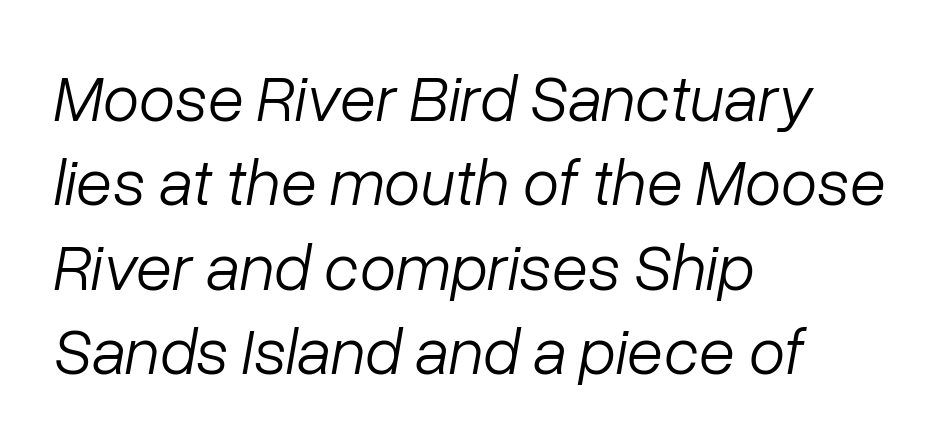
This rendering uses left alignment, leaving the right contour irregular. Regarding leading, the lines here are spaced in the standard way. Unmarked baselines from the first word to the last. Default kerning and tracking; the words read as compact shapes. The text carries the slant typical of an italic or oblique font.
